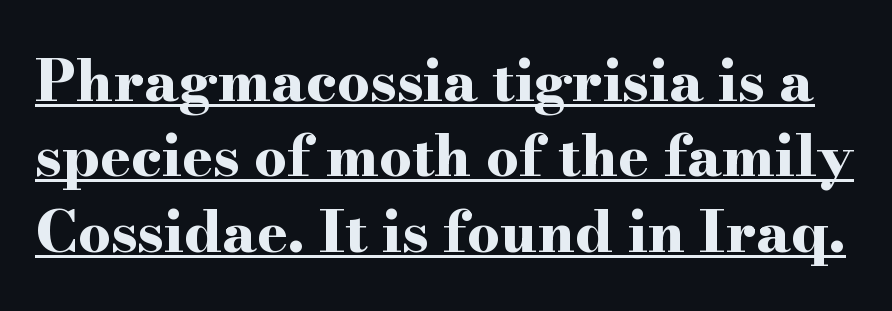
Heavy, bold letterforms. Somebody hit Ctrl+U on this one — the words are underlined. These lines are rendered in a variable-pitch font. The face used here is seriffed, in the tradition of book romans. You could call the tracking neutral — neither tight nor loose. The axis of the letterforms is exactly vertical.
